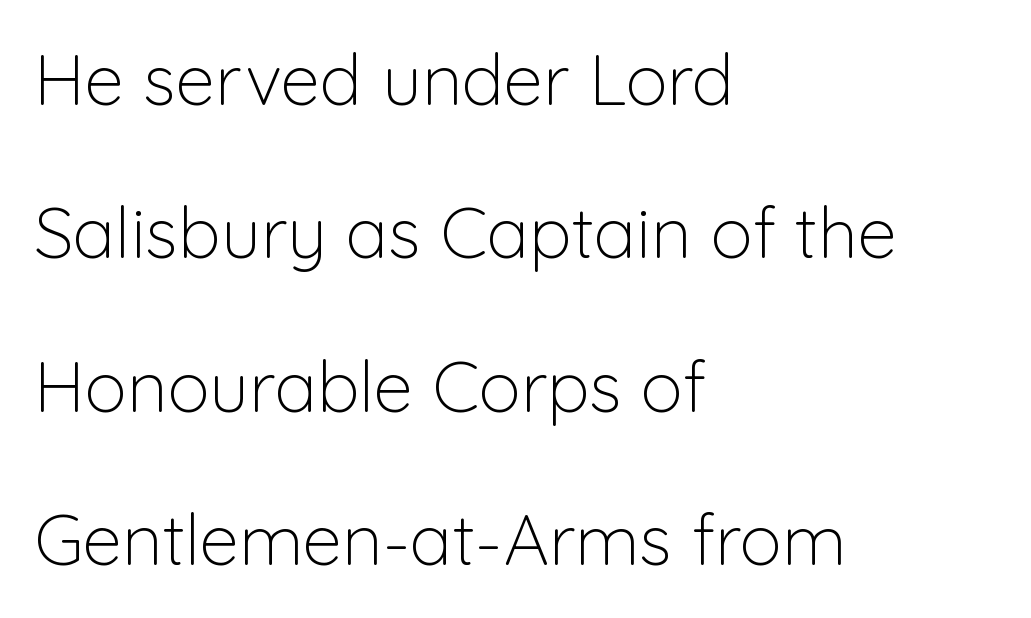
Q: Is the text bold? A: No.
Q: Is the text italic (slanted)? A: No, it is upright.
Q: Is the typeface a serif or a sans-serif typeface? A: Sans-serif.
Q: Is the text underlined? A: No.
Q: How is the paragraph aligned? A: Left-aligned.
Q: Is the spacing between letters normal or unusually wide? A: Normal.
Q: Is the spacing between lines tight, normal or loose? A: Loose.
Q: Width (condensed, normal, or wide)? A: Normal.
Q: Stroke contrast? A: Low.
Q: x-height? A: Medium.
Q: Monospaced? A: No.
